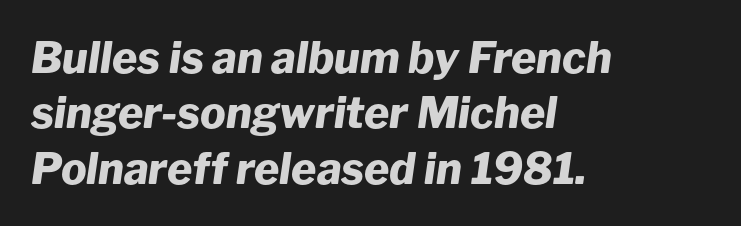
Q: Is the text bold? A: Yes.
Q: Is the text italic (slanted)? A: Yes, it leans right by about 8 degrees.
Q: Is the text underlined? A: No.
Q: How is the paragraph aligned? A: Left-aligned.
Q: Is the spacing between letters normal or unusually wide? A: Normal.
Q: Is the spacing between lines tight, normal or loose? A: Normal.
Q: Width (condensed, normal, or wide)? A: Normal.
Q: Stroke contrast? A: Low.
Q: x-height? A: Medium.
Q: Monospaced? A: No.
